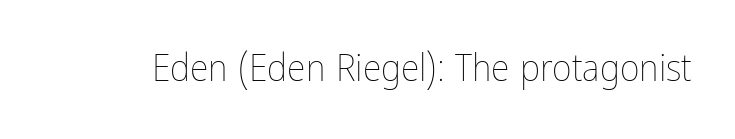
The line texture is even and compact thanks to regular tracking. No italicization has been applied; the sample stays upright. Descenders hang freely into open space. These lines are rendered in a variable-pitch font. The font is comparable to plain body text, perhaps lighter.
